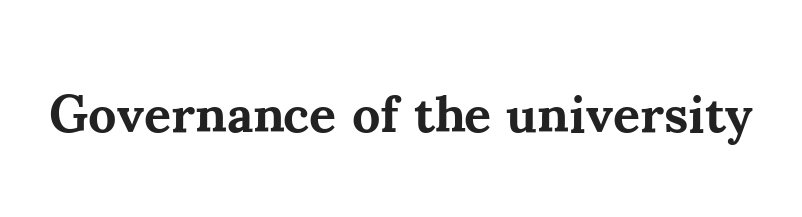
The image shows 52 px bold serif type, upright; set normal letter spacing, not underlined; medium stroke contrast and a small x-height.
